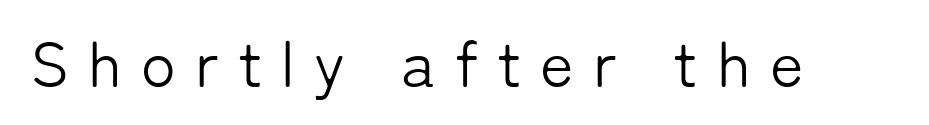
Anything drawn beneath the words? Only blank space. Spacing verdict: proportional, widths tailored to each character. Font category for this specimen: sans-serif. Vertical stems look standard width or narrower in stroke. Look at the tracking — it's clearly loosened, letters drifting apart.
